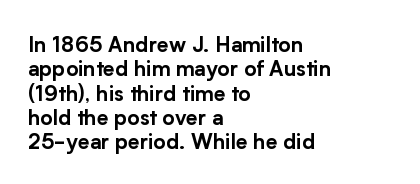
The image shows 21 px text type, upright; set left-aligned, line spacing 1.16x, normal letter spacing, not underlined.
